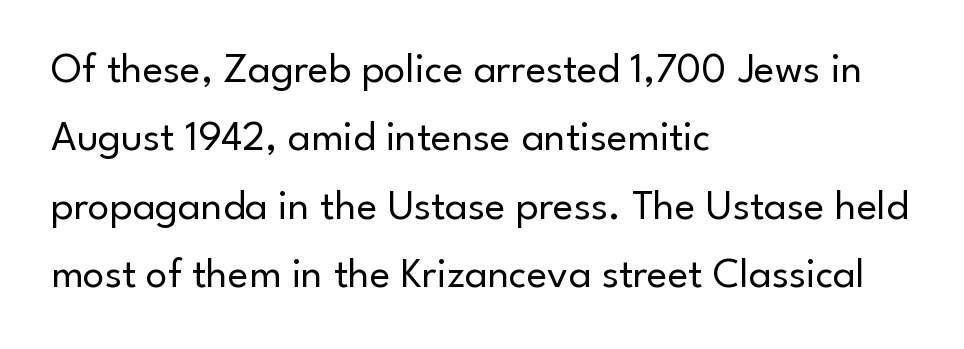
{"serif": "no", "italic": "no", "bold": "no", "weight": "regular", "width": "normal", "stroke_contrast": "low", "x_height": "small", "monospaced": "no", "underline": "no", "align": "left", "line_spacing": "normal", "line_spacing_ratio": 1.59, "letter_spacing": "normal", "letter_spacing_em": 0.0, "glyph_px": 43}
